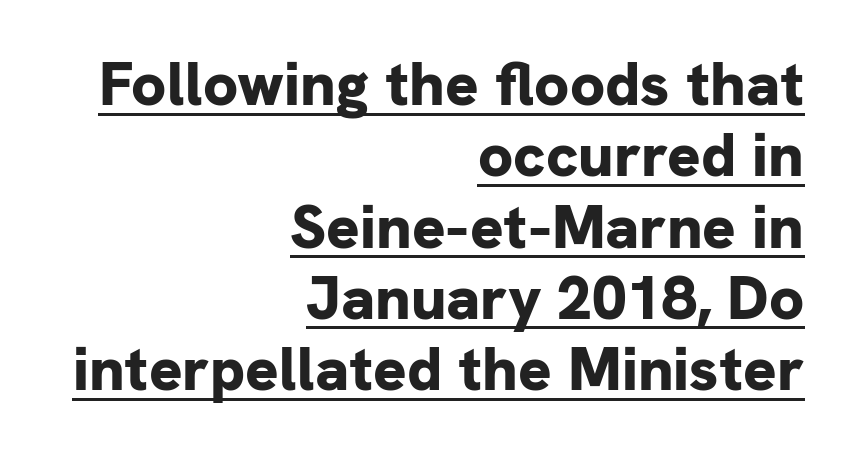
The image shows 62 px bold sans-serif type, upright; set right-aligned, tight line spacing (1.15x), normal letter spacing, underlined; low stroke contrast and a medium x-height.
